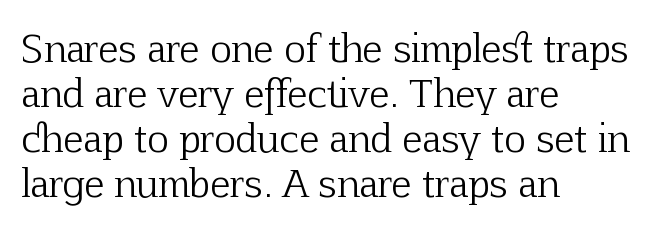
Q: Is the text bold? A: No.
Q: Is the text italic (slanted)? A: No, it is upright.
Q: Is the typeface a serif or a sans-serif typeface? A: Serif.
Q: Is the text underlined? A: No.
Q: How is the paragraph aligned? A: Left-aligned.
Q: Is the spacing between letters normal or unusually wide? A: Normal.
Q: Width (condensed, normal, or wide)? A: Normal.
Q: Stroke contrast? A: Low.
Q: x-height? A: Medium.
Q: Monospaced? A: No.
